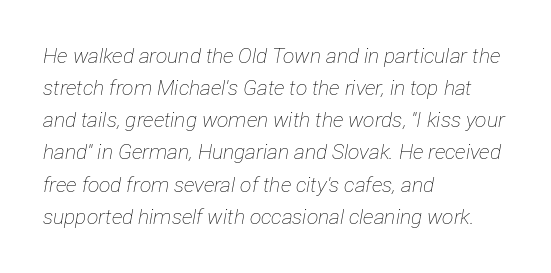
Q: Is the text bold? A: No.
Q: Is the text italic (slanted)? A: Yes, it leans right by about 12 degrees.
Q: Is the text underlined? A: No.
Q: How is the paragraph aligned? A: Left-aligned.
Q: Is the spacing between letters normal or unusually wide? A: Normal.
Q: Is the spacing between lines tight, normal or loose? A: Normal.
